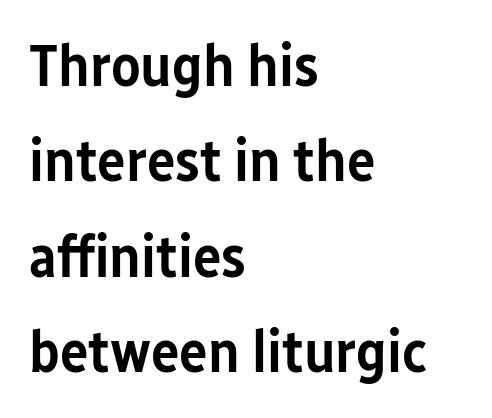
The image shows 60 px semibold, condensed sans-serif type, upright; set left-aligned, normal line spacing (1.59x), normal letter spacing, not underlined; low stroke contrast and a medium x-height.
